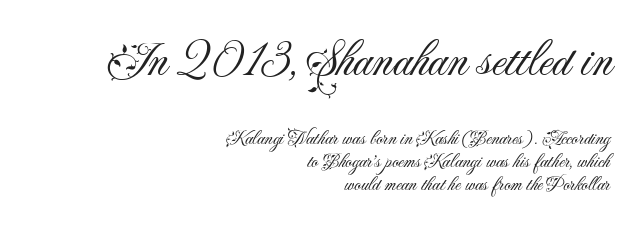
{"serif": "no", "bold": "no", "weight": "light", "width": "normal", "stroke_contrast": "medium", "x_height": "small", "monospaced": "no", "underline": "no", "align": "right", "line_spacing": "tight", "line_spacing_ratio": 1.15, "letter_spacing": "normal", "letter_spacing_em": 0.0, "larger_block": "first", "size_ratio": 2.5, "glyph_px": 50}
